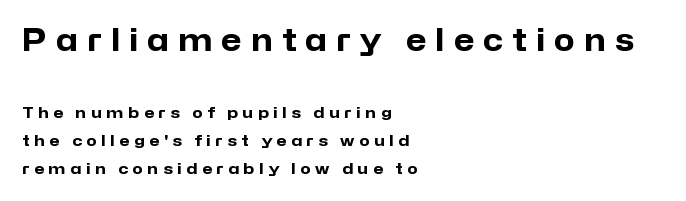
Type without underlining. The font is running at its bold setting. You could only call the tracking loose — the letters float apart. The face used here appears at its bigger size in the upper chunk. The designer went with a sans here, leaving each stem footless.
